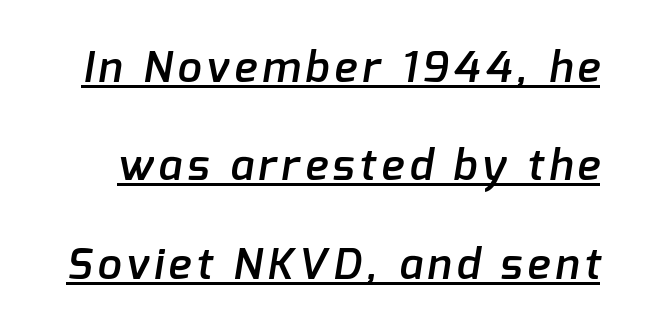
The image shows 43 px semibold sans-serif type; set loose line spacing (2.29x), underlined; low stroke contrast and a medium x-height.
